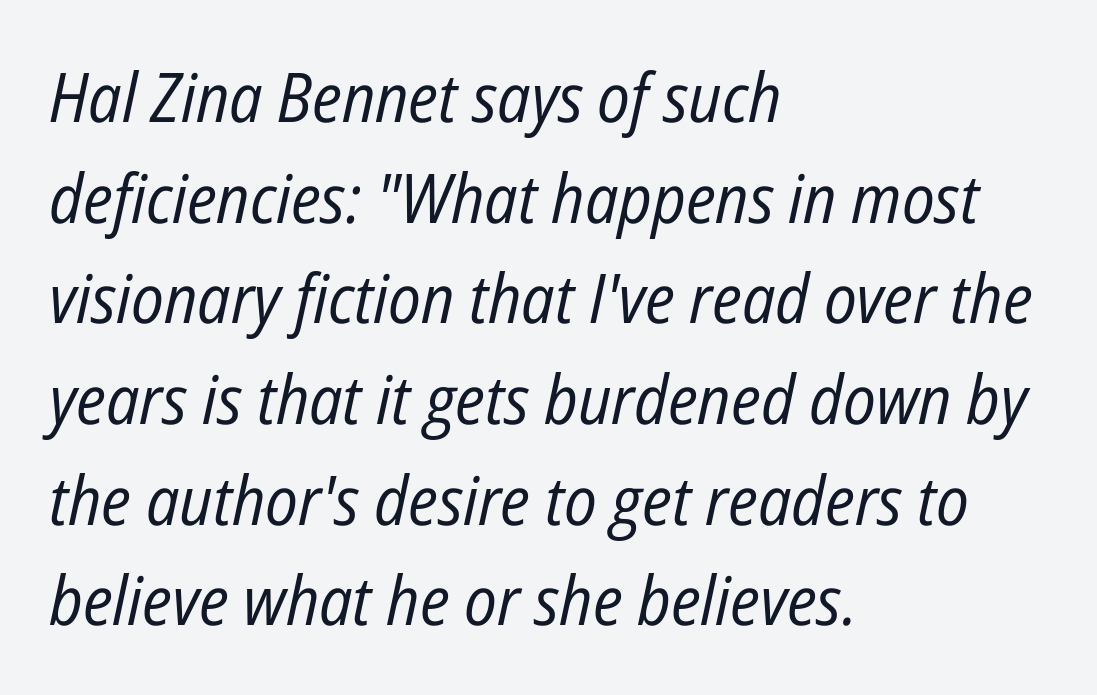
{"italic": "yes", "lean": "right", "slant_degrees": 12, "bold": "no", "weight": "regular", "width": "condensed", "stroke_contrast": "low", "x_height": "medium", "monospaced": "no", "underline": "no", "align": "left", "line_spacing": "normal", "line_spacing_ratio": 1.48, "letter_spacing": "normal", "letter_spacing_em": 0.0, "glyph_px": 68}
